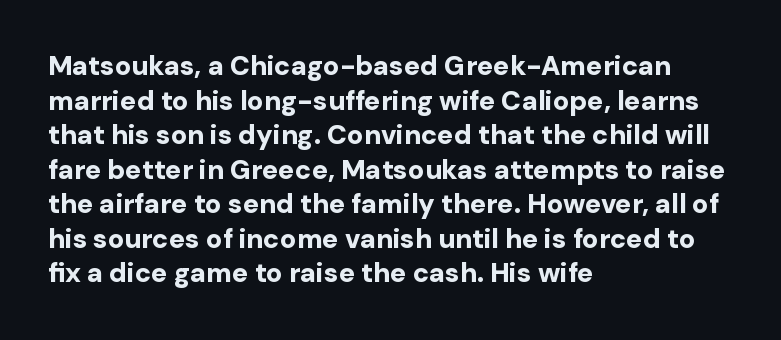
Compared with typical body copy, the letter spacing here is the same. The setting favours the left margin, as ordinary paragraphs usually do. Heft: maximum for text — a bold. Beneath every word, the page is bare. Successive baselines arrive at the customary interval. These lines were composed using upright roman letters.
